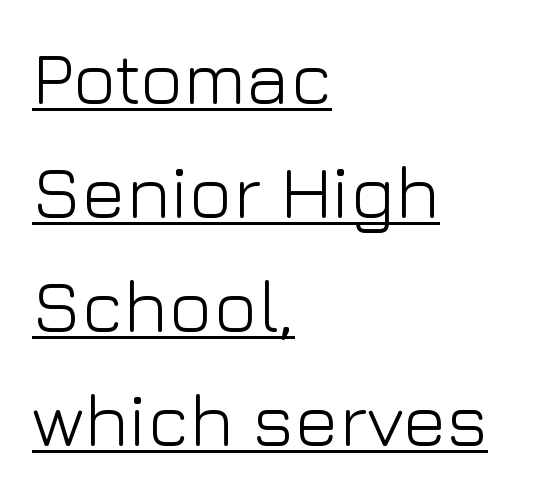
Q: Is the text bold? A: No.
Q: Is the text italic (slanted)? A: No, it is upright.
Q: Is the typeface a serif or a sans-serif typeface? A: Sans-serif.
Q: Is the text underlined? A: Yes.
Q: How is the paragraph aligned? A: Left-aligned.
Q: Is the spacing between letters normal or unusually wide? A: Normal.
Q: Is the spacing between lines tight, normal or loose? A: Normal.
Q: Width (condensed, normal, or wide)? A: Normal.
Q: Stroke contrast? A: Low.
Q: x-height? A: Medium.
Q: Monospaced? A: No.
